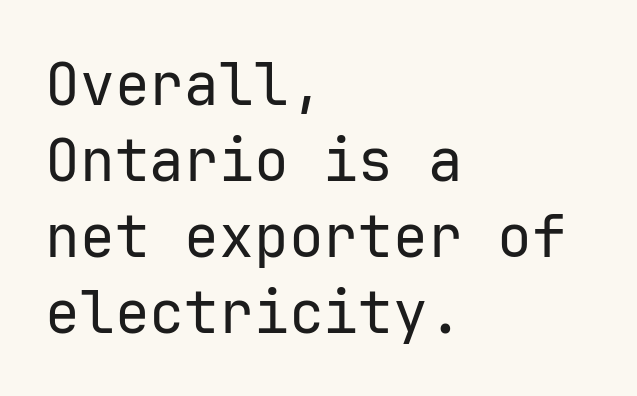
Line beginnings align vertically; line endings do not. The gap between lines stays unmarked. Examine the stroke ends and you'll find no serifs. These lines are rendered in a fixed-pitch font. The strokes carry an ordinary text weight at most.
